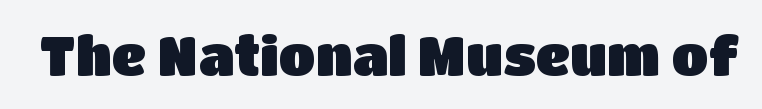
The image shows 54 px sans-serif type, upright; set normal letter spacing, not underlined; low stroke contrast and a large x-height.
